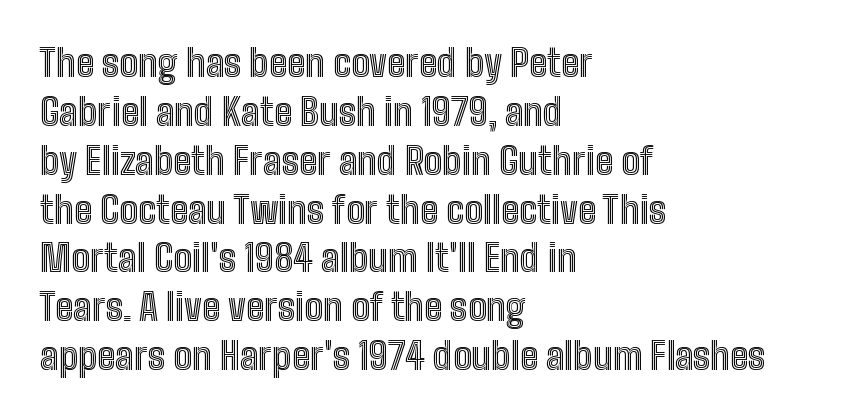
{"italic": "no", "width": "condensed", "x_height": "medium", "monospaced": "no", "underline": "no", "align": "left", "line_spacing": "normal", "line_spacing_ratio": 1.32, "letter_spacing": "normal", "letter_spacing_em": 0.0, "glyph_px": 37}
